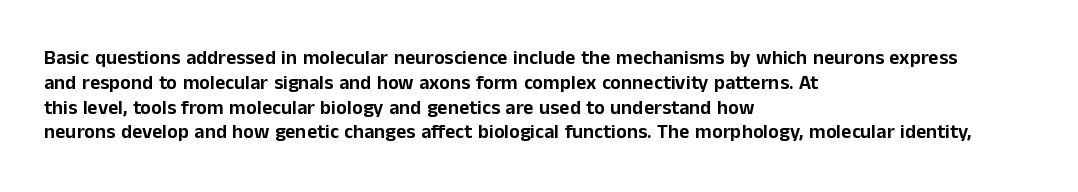
{"italic": "no", "underline": "no", "align": "left", "line_spacing_ratio": 1.24, "letter_spacing": "normal", "letter_spacing_em": 0.0, "glyph_px": 20}
